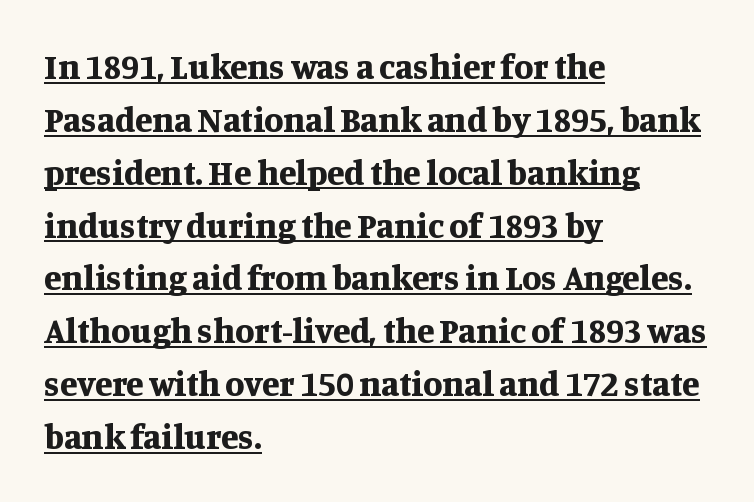
The image shows 35 px bold serif type, upright; set left-aligned, normal line spacing (1.51x), normal letter spacing, underlined; medium stroke contrast and a large x-height.
